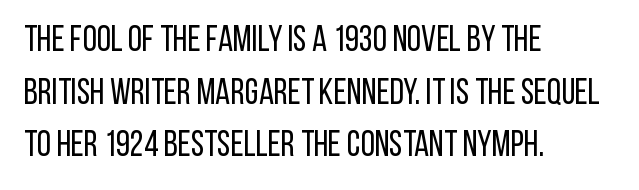
The image shows 36 px regular-weight, condensed sans-serif type, upright; set left-aligned, normal line spacing (1.46x), normal letter spacing, not underlined; low stroke contrast and a large x-height.
